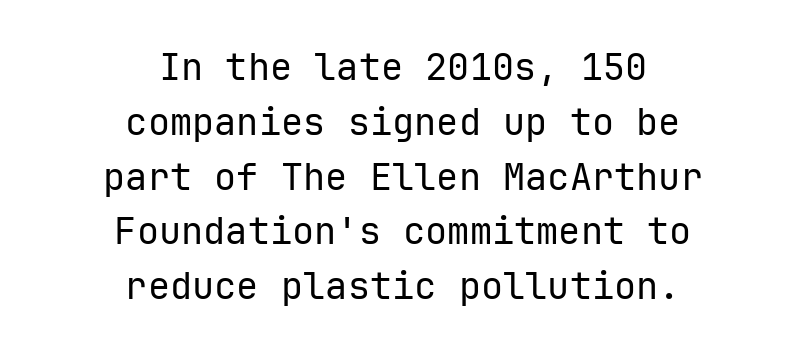
The image shows 37 px regular-weight sans-serif type, upright, monospaced; set centered, normal line spacing (1.48x), normal letter spacing, not underlined; low stroke contrast and a medium x-height.
